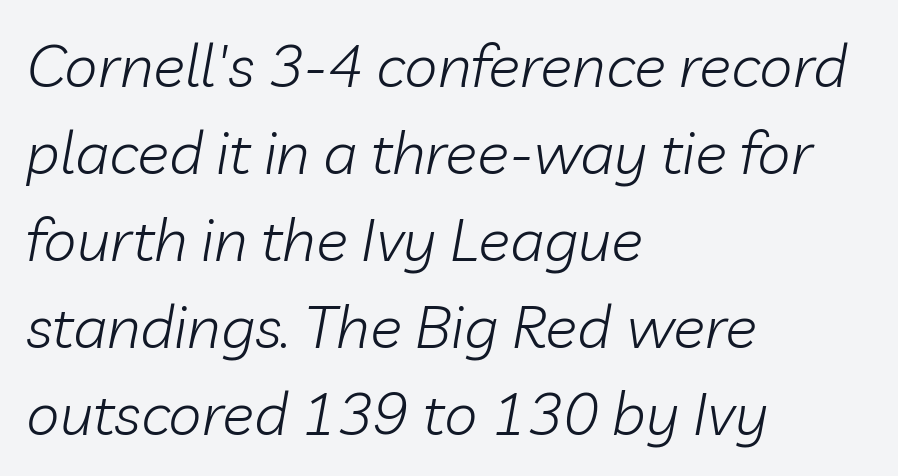
{"italic": "yes", "lean": "right", "slant_degrees": 10, "bold": "no", "weight": "light", "width": "normal", "stroke_contrast": "low", "x_height": "medium", "monospaced": "no", "underline": "no", "align": "left", "line_spacing": "normal", "line_spacing_ratio": 1.45, "letter_spacing": "normal", "letter_spacing_em": 0.0, "glyph_px": 60}
